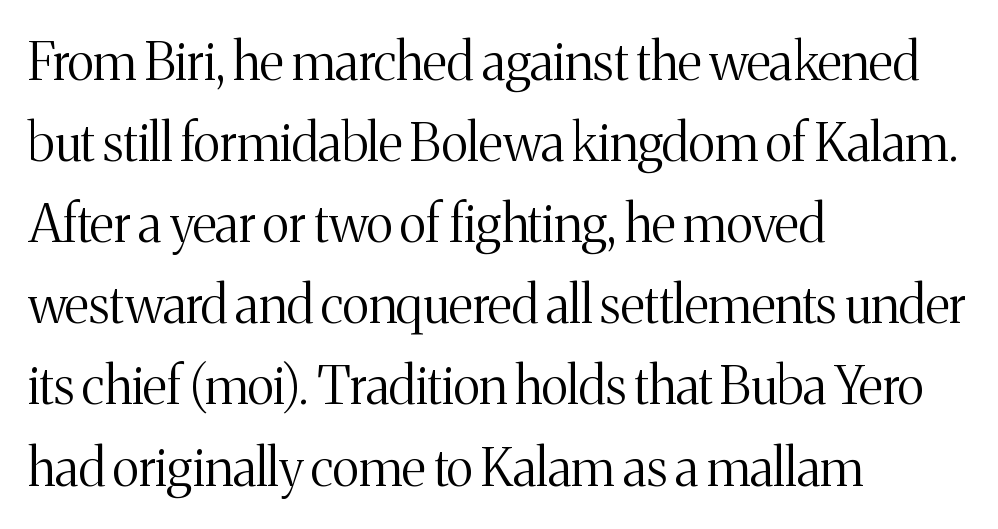
{"serif": "yes", "italic": "no", "bold": "no", "weight": "light", "width": "normal", "stroke_contrast": "medium", "x_height": "medium", "monospaced": "no", "underline": "no", "align": "left", "line_spacing": "normal", "line_spacing_ratio": 1.56, "letter_spacing": "normal", "letter_spacing_em": 0.0, "glyph_px": 52}
